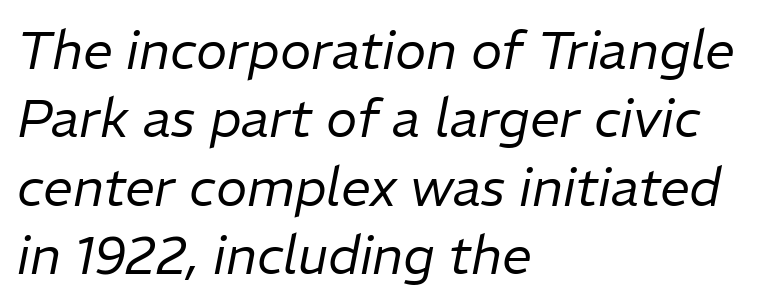
The image shows 53 px regular-weight type, italic (leaning right); set left-aligned, normal line spacing (1.29x), normal letter spacing, not underlined; low stroke contrast and a medium x-height.
